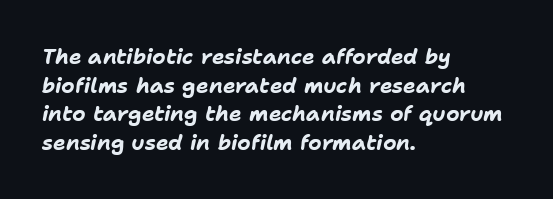
The letters are slanted; this is an italic face. There is no visible air inserted between adjacent glyphs. The passage shown is not underscored anywhere. The block of text has a typical density, with ordinary space between rows. A dark, heavy texture on the line: the type is bold. Typeset ragged right — the left edge is the straight one.
